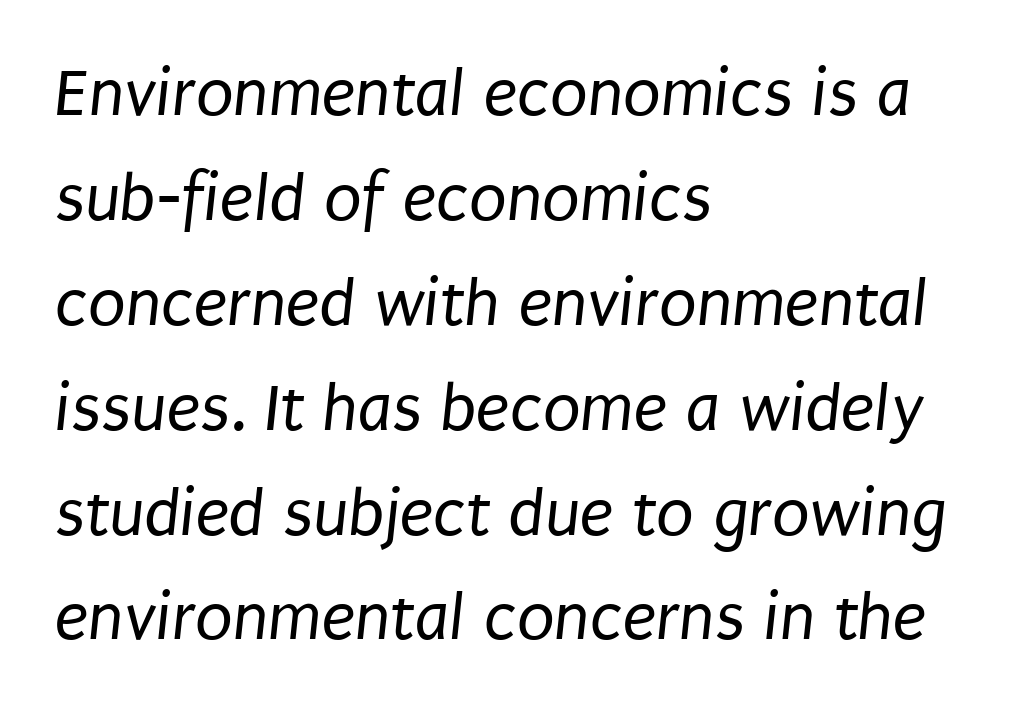
Q: Is the text bold? A: No.
Q: Is the typeface a serif or a sans-serif typeface? A: Sans-serif.
Q: Is the text underlined? A: No.
Q: How is the paragraph aligned? A: Left-aligned.
Q: Is the spacing between letters normal or unusually wide? A: Normal.
Q: Is the spacing between lines tight, normal or loose? A: Normal.
Q: Width (condensed, normal, or wide)? A: Condensed.
Q: Stroke contrast? A: Low.
Q: x-height? A: Large.
Q: Monospaced? A: No.
